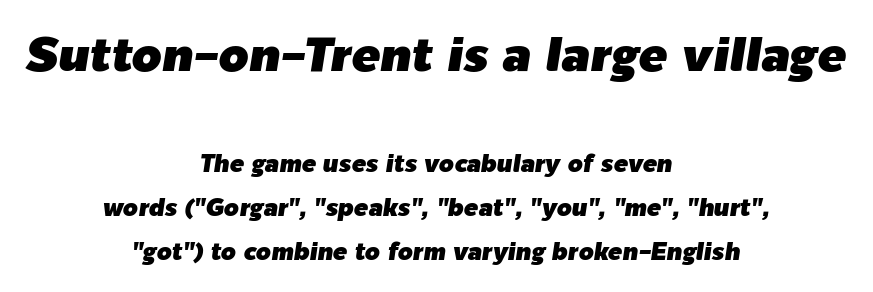
The image shows 48 px text type, italic (leaning right); set centered, line spacing 1.83x, normal letter spacing, not underlined; the first (top) block is 2.0x larger; low stroke contrast and a medium x-height.
